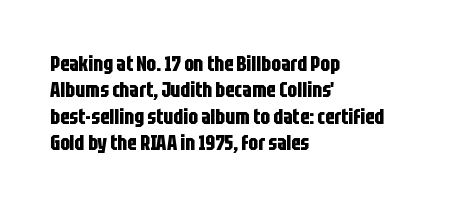
Q: Is the text bold? A: Yes.
Q: Is the text italic (slanted)? A: No, it is upright.
Q: Is the text underlined? A: No.
Q: How is the paragraph aligned? A: Left-aligned.
Q: Is the spacing between letters normal or unusually wide? A: Normal.
Q: Is the spacing between lines tight, normal or loose? A: Normal.
